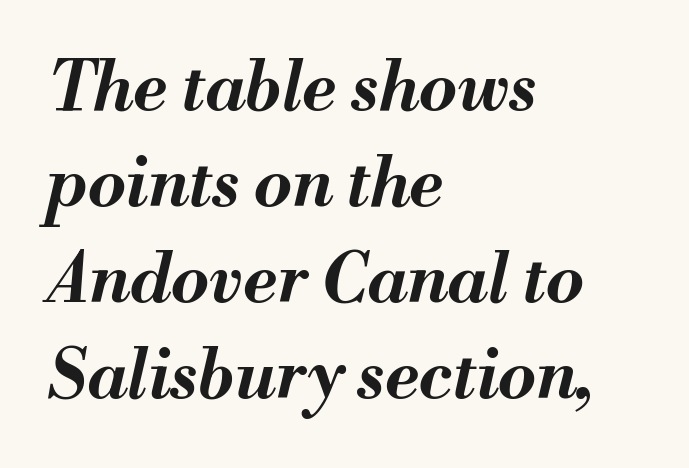
The image shows 68 px bold type, italic (leaning right); set left-aligned, normal line spacing (1.41x), normal letter spacing, not underlined; medium stroke contrast and a small x-height.
